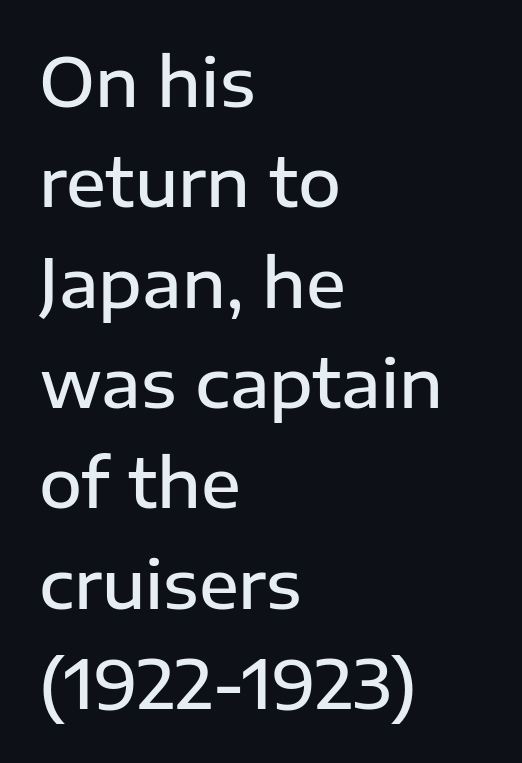
Compared with typical body copy, the letter spacing here is the same. Bare-footed words on every line. One-word summary of the alignment: left. These lines are rendered in a variable-pitch font. Slightly chunky letters — semibold, I'd say, not full bold.
